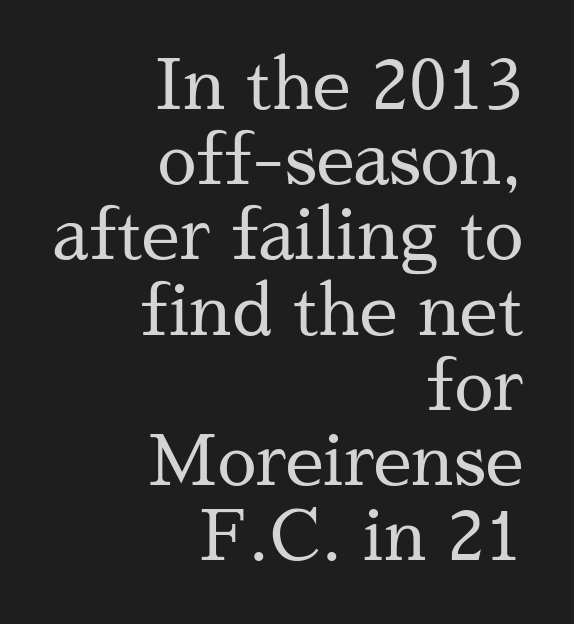
A student would call this right alignment; a typographer would say flush right, rag left. To sum up the face: it has serifs. The rendering uses natural spacing where letterforms have individual widths. The letters sit at their default tracking, neither squeezed nor spread. The specimen reads as upright at a glance. Quick note: interline space is minimal.
